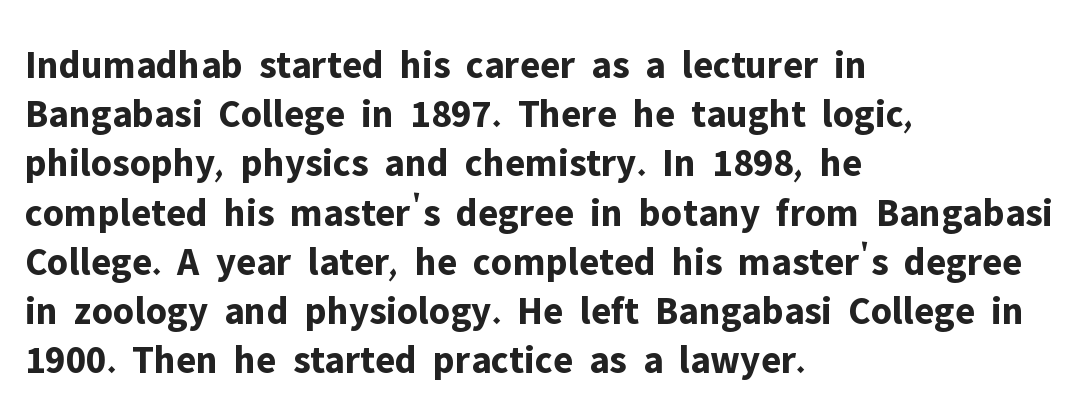
The image shows 40 px bold sans-serif type, upright; set left-aligned, line spacing 1.23x, normal letter spacing, not underlined; low stroke contrast and a medium x-height.
